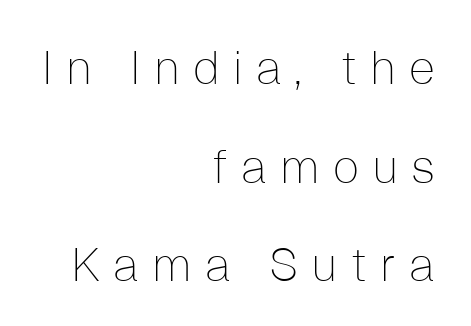
{"serif": "no", "italic": "no", "bold": "no", "weight": "thin", "width": "normal", "stroke_contrast": "low", "x_height": "medium", "monospaced": "no", "underline": "no", "align": "right", "line_spacing": "loose", "line_spacing_ratio": 2.1, "letter_spacing": "wide", "letter_spacing_em": 0.28, "glyph_px": 47}
